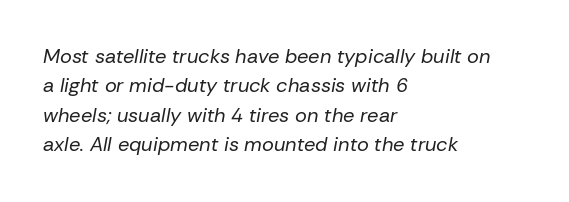
The image shows 20 px text type, italic (leaning right); set left-aligned, normal line spacing (1.47x), normal letter spacing, not underlined.
